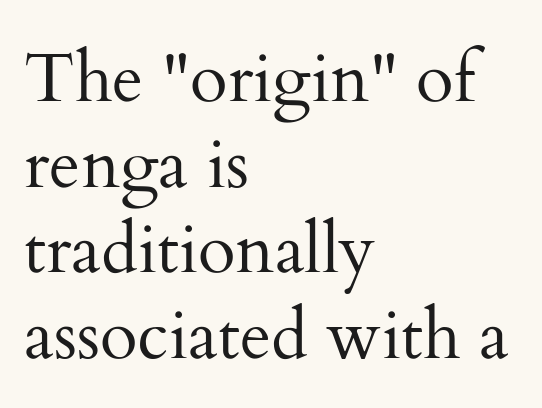
Q: Is the text bold? A: No.
Q: Is the text italic (slanted)? A: No, it is upright.
Q: Is the typeface a serif or a sans-serif typeface? A: Serif.
Q: Is the text underlined? A: No.
Q: How is the paragraph aligned? A: Left-aligned.
Q: Is the spacing between letters normal or unusually wide? A: Normal.
Q: Width (condensed, normal, or wide)? A: Normal.
Q: Stroke contrast? A: Medium.
Q: x-height? A: Small.
Q: Monospaced? A: No.
